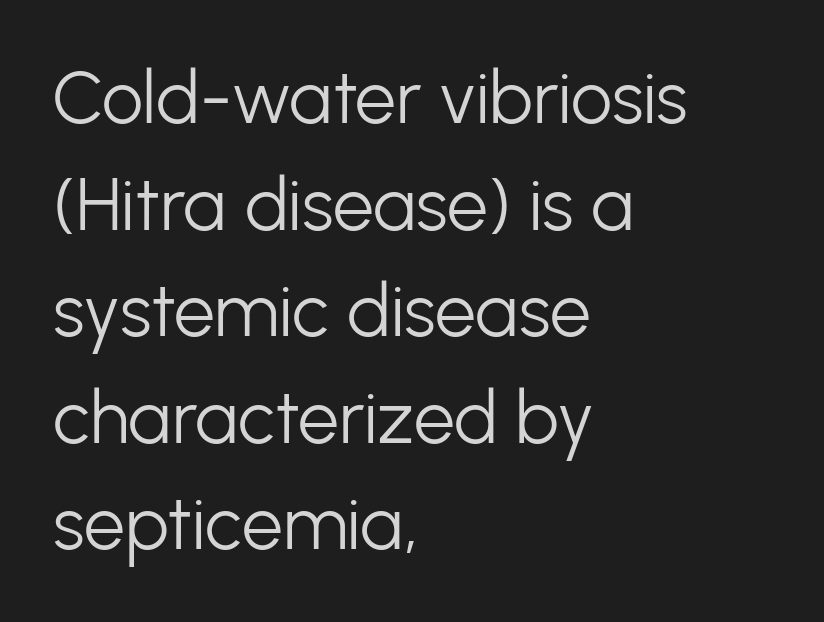
{"serif": "no", "italic": "no", "bold": "no", "weight": "light", "width": "normal", "stroke_contrast": "low", "x_height": "medium", "monospaced": "no", "underline": "no", "align": "left", "line_spacing": "normal", "line_spacing_ratio": 1.46, "letter_spacing": "normal", "letter_spacing_em": 0.0, "glyph_px": 73}
